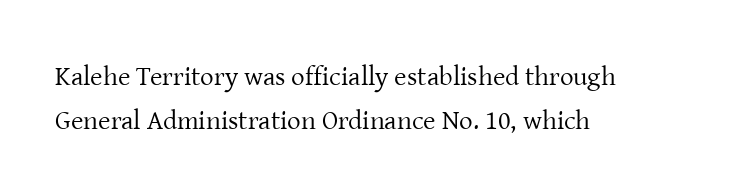
Anything drawn beneath the words? Only blank space. These glyphs show unthickened strokes, regular width or finer. These lines stack with their left ends in a neat column. Vertical spacing — default. A roman cut, with each character standing at attention.
